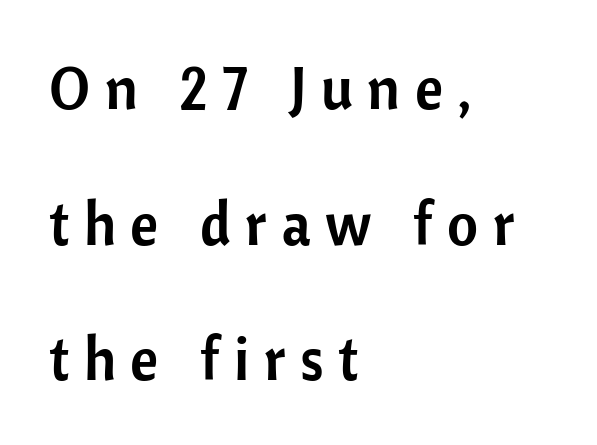
The image shows 60 px sans-serif type, upright; set left-aligned, loose line spacing (2.26x), unusually wide letter spacing (+0.24 em), not underlined; low stroke contrast and a medium x-height.
